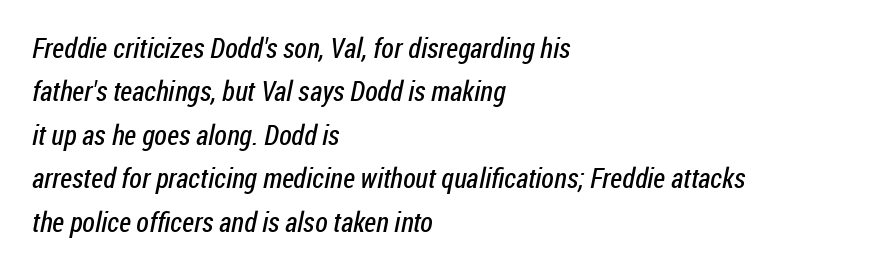
Stems here are at most as thick as an everyday book face. What stands out about the letter spacing? Nothing — it is the standard amount. Any mark beneath the type? The region is blank. This rendering uses left alignment, leaving the right contour irregular. Normally led — the rows are evenly, conventionally spaced.
